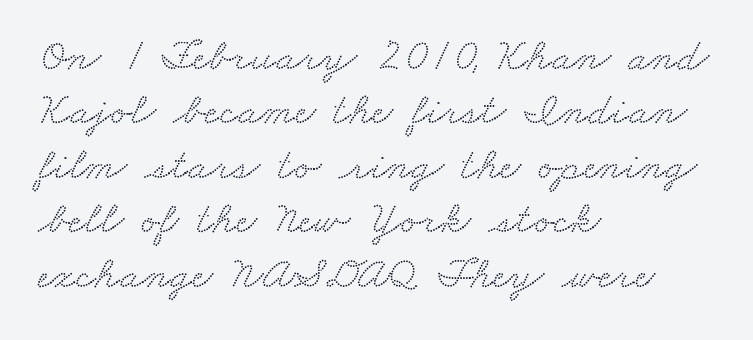
The image shows 45 px wide serif type; set left-aligned, line spacing 1.21x, normal letter spacing, not underlined; low stroke contrast and a small x-height.
